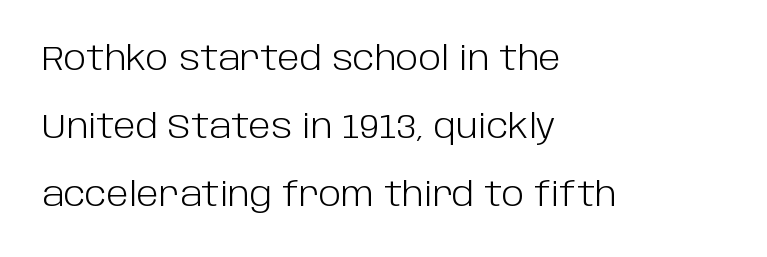
The image shows 34 px light sans-serif type, upright; set left-aligned, loose line spacing (2.0x), normal letter spacing, not underlined; low stroke contrast and a large x-height.
